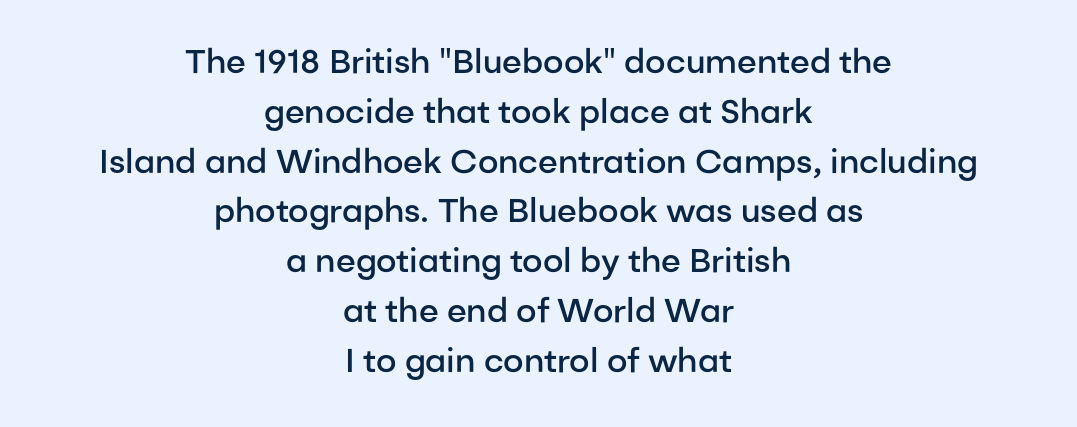
{"serif": "no", "italic": "no", "bold": "semi", "weight": "semibold", "width": "normal", "stroke_contrast": "low", "x_height": "medium", "monospaced": "no", "underline": "no", "align": "center", "line_spacing": "normal", "line_spacing_ratio": 1.51, "letter_spacing": "normal", "letter_spacing_em": 0.0, "glyph_px": 33}
